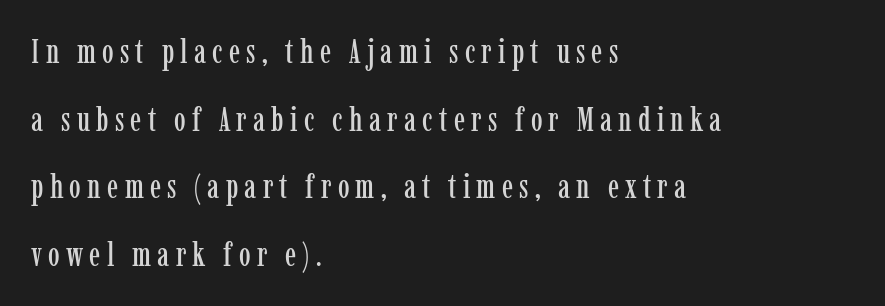
Each row of text sits above clean, open space. A serif font was chosen for this passage. Horizontal alignment here is leftward, the default for most running prose. The lettering stays uniformly vertical, giving the passage a roman look. Line spacing here is loose. A typesetter would call this proportional, since set widths differ per character.
